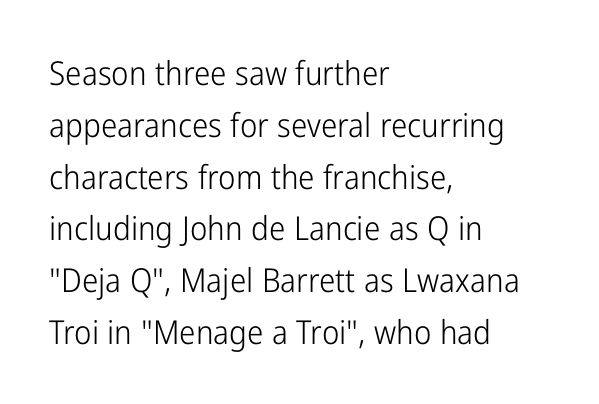
Q: Is the text bold? A: No.
Q: Is the text italic (slanted)? A: No, it is upright.
Q: Is the typeface a serif or a sans-serif typeface? A: Sans-serif.
Q: Is the text underlined? A: No.
Q: How is the paragraph aligned? A: Left-aligned.
Q: Is the spacing between letters normal or unusually wide? A: Normal.
Q: Is the spacing between lines tight, normal or loose? A: Normal.
Q: Width (condensed, normal, or wide)? A: Condensed.
Q: Stroke contrast? A: Low.
Q: x-height? A: Medium.
Q: Monospaced? A: No.
